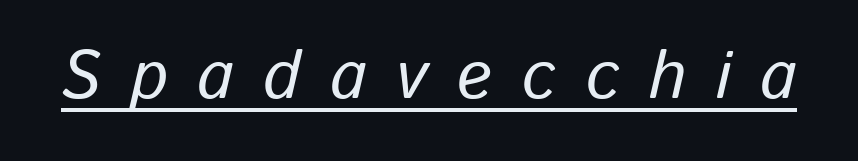
The image shows 68 px text type, italic (leaning right); set unusually wide letter spacing (+0.43 em), underlined; low stroke contrast and a medium x-height.
